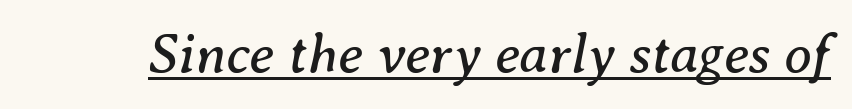
The image shows 56 px regular-weight serif type, italic (leaning right); set normal letter spacing, underlined; medium stroke contrast and a medium x-height.
